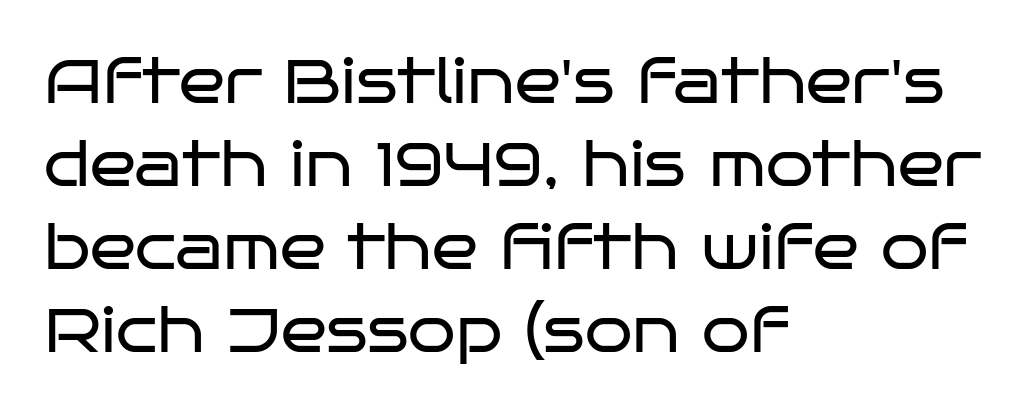
No chunkiness to these letters — they're not bold. Visually the block forms a straight wall on the left and a jagged coastline on the right. It's the straight-up-and-down kind of type. Plain, unruled lines of type.
